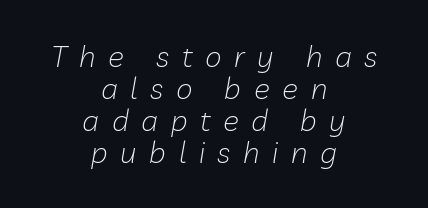
{"italic": "yes", "lean": "right", "slant_degrees": 10, "bold": "no", "weight": "light", "width": "normal", "stroke_contrast": "low", "x_height": "medium", "monospaced": "no", "underline": "no", "align": "center", "line_spacing": "tight", "line_spacing_ratio": 1.07, "letter_spacing": "wide", "letter_spacing_em": 0.42, "glyph_px": 30}
